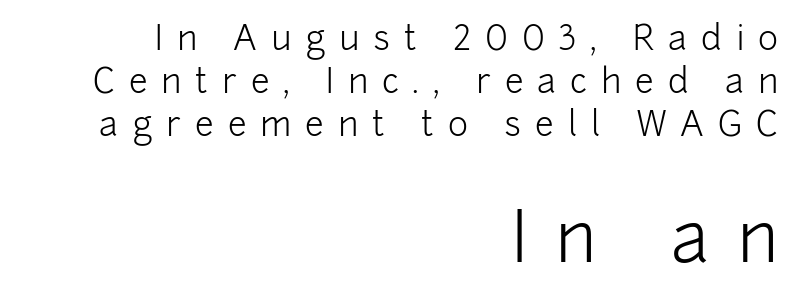
Unbolded letterforms with no extra heft. Each letter's strokes conclude bluntly, with no projecting serifs. The letters advance in unequal steps, a hallmark of proportional type. Each row of text sits above clean, open space. Leading: standard. The face used here appears at its bigger size in the lower chunk.
